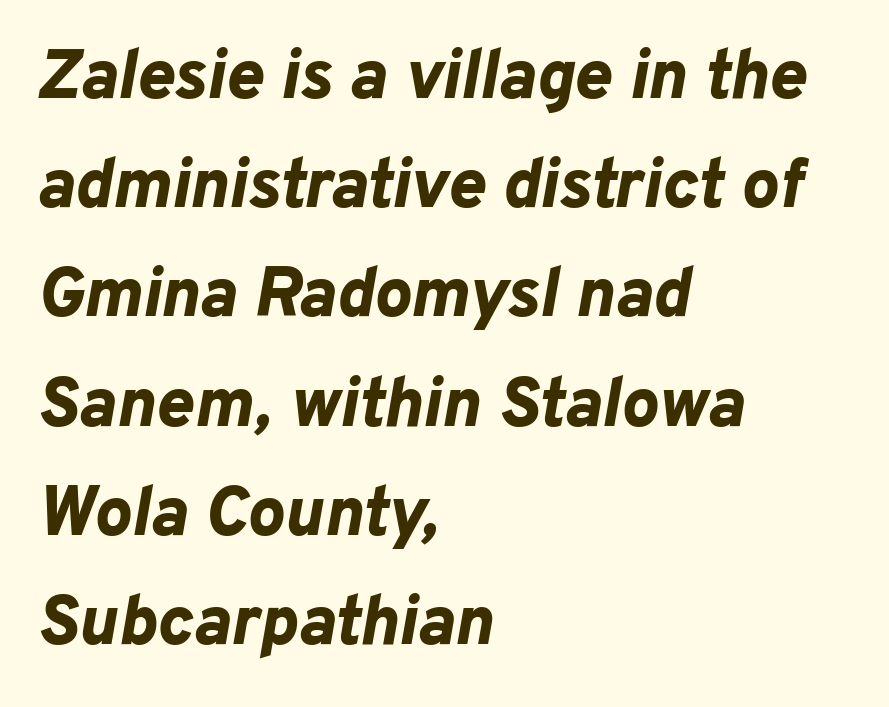
{"italic": "yes", "lean": "right", "slant_degrees": 10, "bold": "yes", "weight": "bold", "width": "normal", "stroke_contrast": "low", "x_height": "medium", "monospaced": "no", "underline": "no", "align": "left", "line_spacing": "normal", "line_spacing_ratio": 1.56, "letter_spacing": "normal", "letter_spacing_em": 0.0, "glyph_px": 70}
